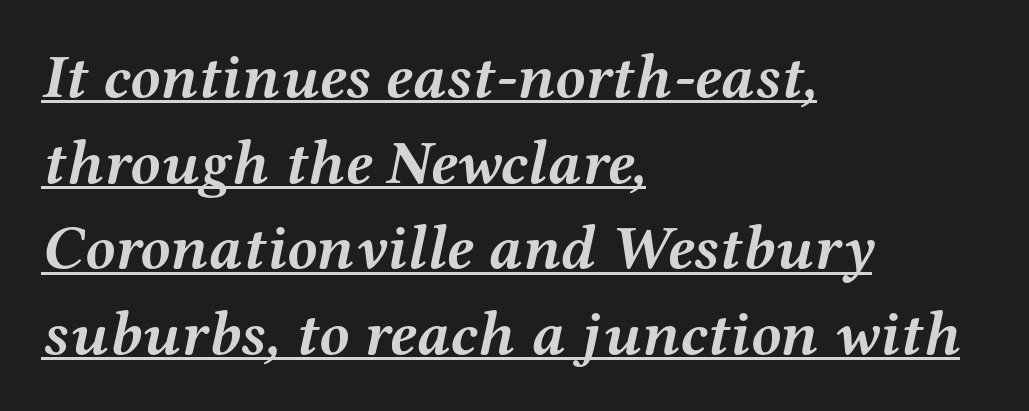
Q: Is the text bold? A: Yes.
Q: Is the text italic (slanted)? A: Yes, it leans right by about 12 degrees.
Q: Is the typeface a serif or a sans-serif typeface? A: Serif.
Q: Is the text underlined? A: Yes.
Q: How is the paragraph aligned? A: Left-aligned.
Q: Is the spacing between letters normal or unusually wide? A: Normal.
Q: Is the spacing between lines tight, normal or loose? A: Normal.
Q: Width (condensed, normal, or wide)? A: Wide.
Q: Stroke contrast? A: Medium.
Q: x-height? A: Medium.
Q: Monospaced? A: No.
